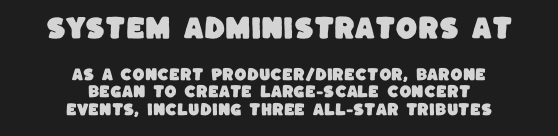
Short note: letters normally spaced. Casual observation: everything's sitting right in the middle. Here the first block reads like a headline and the second like body copy. The space directly below the letters is spotless.
